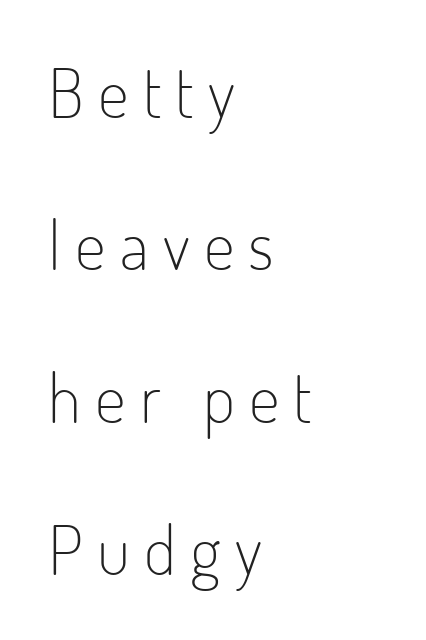
Q: Is the text bold? A: No.
Q: Is the text italic (slanted)? A: No, it is upright.
Q: Is the typeface a serif or a sans-serif typeface? A: Sans-serif.
Q: Is the text underlined? A: No.
Q: How is the paragraph aligned? A: Left-aligned.
Q: Is the spacing between letters normal or unusually wide? A: Unusually wide.
Q: Is the spacing between lines tight, normal or loose? A: Loose.
Q: Width (condensed, normal, or wide)? A: Condensed.
Q: Stroke contrast? A: Low.
Q: x-height? A: Small.
Q: Monospaced? A: No.
